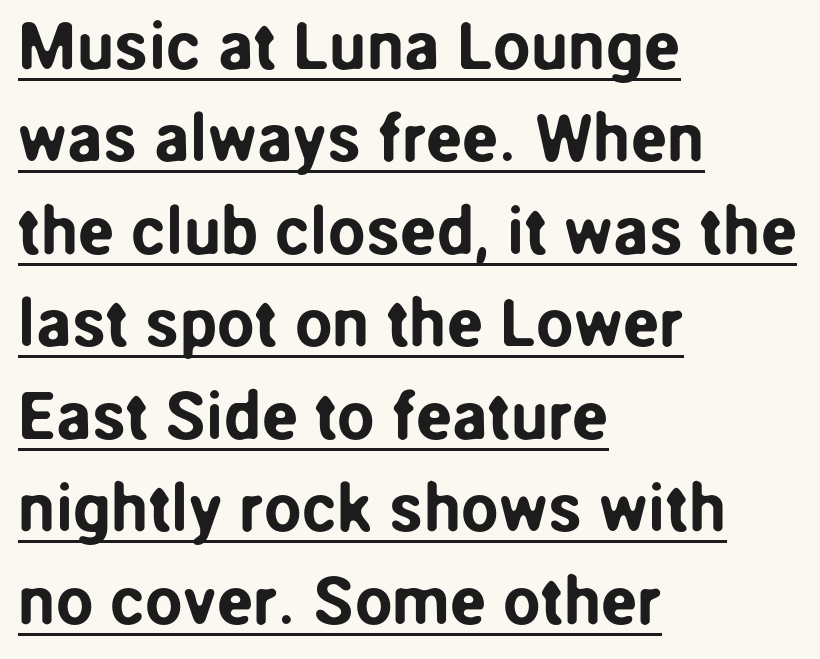
{"serif": "no", "italic": "no", "width": "normal", "stroke_contrast": "low", "x_height": "medium", "monospaced": "no", "underline": "yes", "align": "left", "line_spacing": "normal", "line_spacing_ratio": 1.38, "letter_spacing": "normal", "letter_spacing_em": 0.0, "glyph_px": 67}
